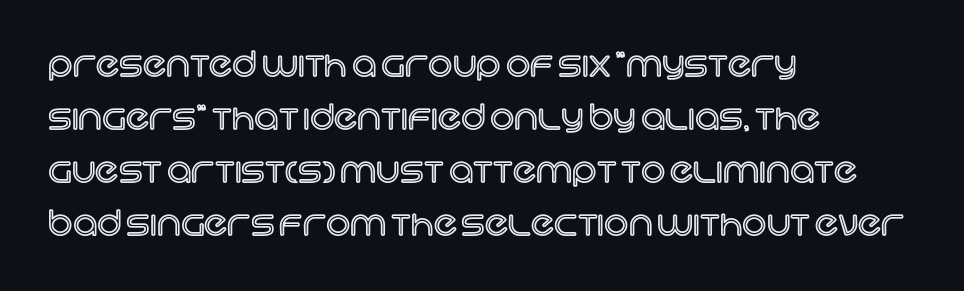
Notice how the stems are strictly vertical — no italics here. The space directly below the letters is spotless. Note the varied advance widths — an 'i' is clearly narrower than an 'm'. These lines keep a tight, regular rhythm from letter to letter. Notice how the passage keeps a crisp vertical edge on the left only.
